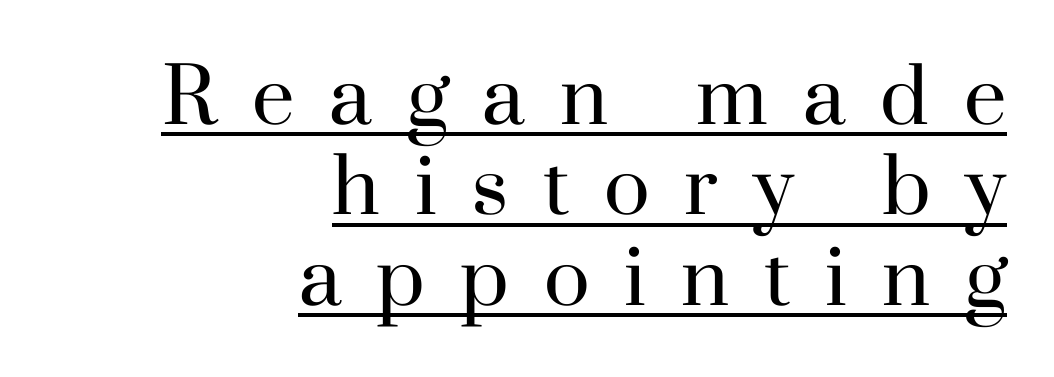
Typographically, this falls in the serif category. The face used here is rendered with a markedly widened letterfit. The passage shown is underscored from start to finish. When letters stand straight like this, we call the style roman or upright. Compared with a typical body face, this is equally light or lighter still.
